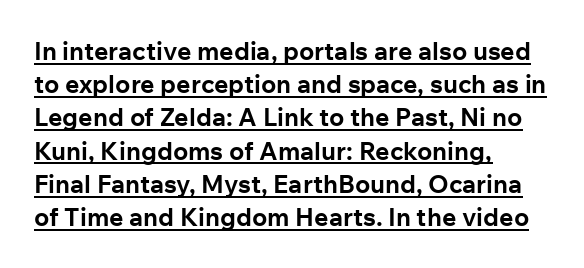
{"italic": "no", "bold": "yes", "underline": "yes", "align": "left", "line_spacing": "normal", "line_spacing_ratio": 1.33, "letter_spacing": "normal", "letter_spacing_em": 0.0, "glyph_px": 25}
